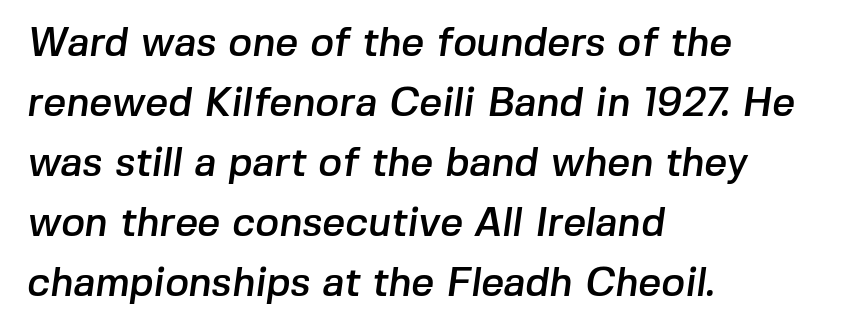
Compared with a centered layout, this one pins lines to the left instead. Students, note that the glyphs here touch the page at normal intervals. The passage shown is typed in a proportional face where columns would drift. This is sans-serif lettering, the kind often seen on screens and signage.
